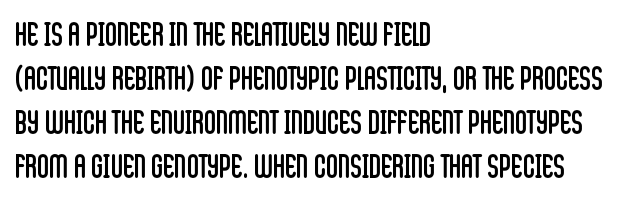
{"serif": "no", "italic": "no", "bold": "no", "weight": "regular", "width": "condensed", "stroke_contrast": "low", "x_height": "large", "monospaced": "no", "underline": "no", "align": "left", "line_spacing": "normal", "line_spacing_ratio": 1.33, "letter_spacing": "normal", "letter_spacing_em": 0.0, "glyph_px": 33}
